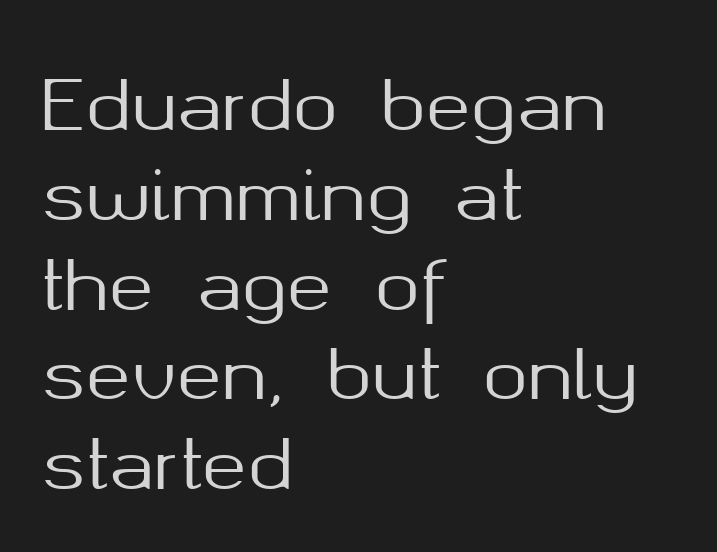
These lines stack with their left ends in a neat column. Clear beneath every line of the passage. Each letter keeps its own natural width here, so spacing adapts to shape. The line-height multiplier appears to be the usual default.
